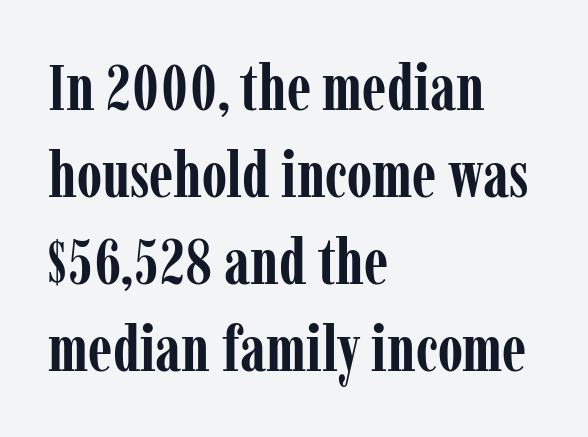
Q: Is the text bold? A: Yes.
Q: Is the text italic (slanted)? A: No, it is upright.
Q: Is the typeface a serif or a sans-serif typeface? A: Serif.
Q: Is the text underlined? A: No.
Q: How is the paragraph aligned? A: Left-aligned.
Q: Is the spacing between letters normal or unusually wide? A: Normal.
Q: Is the spacing between lines tight, normal or loose? A: Normal.
Q: Width (condensed, normal, or wide)? A: Condensed.
Q: Stroke contrast? A: Low.
Q: x-height? A: Medium.
Q: Monospaced? A: No.
